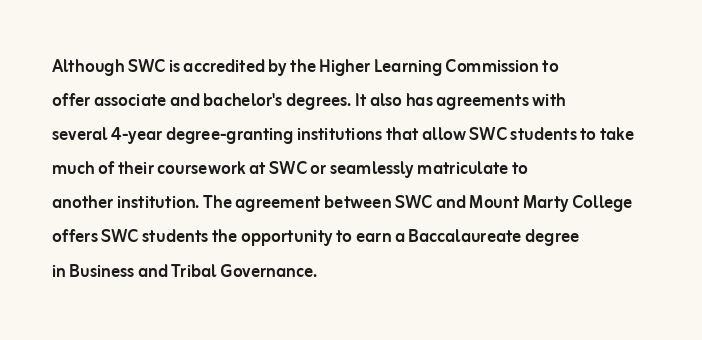
Q: Is the text italic (slanted)? A: No, it is upright.
Q: Is the text underlined? A: No.
Q: How is the paragraph aligned? A: Left-aligned.
Q: Is the spacing between letters normal or unusually wide? A: Normal.
Q: Is the spacing between lines tight, normal or loose? A: Normal.
